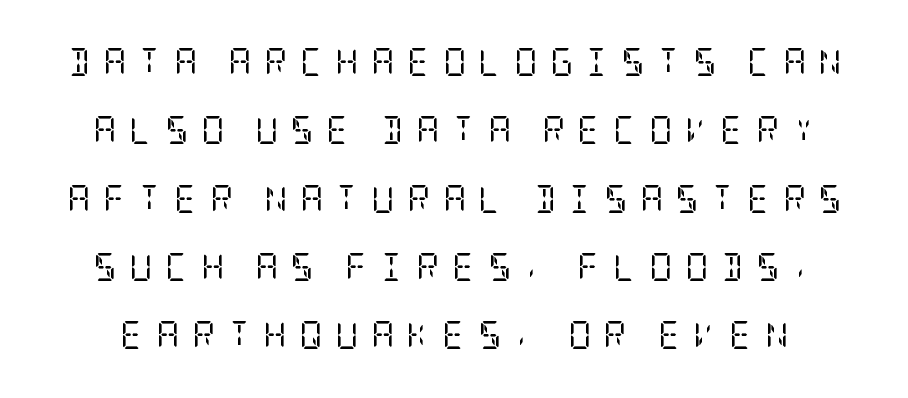
Style check: upright. Font category for this specimen: serif. The weight tops out at a normal text grade. Spacing between characters has been opened up far beyond the box default.
